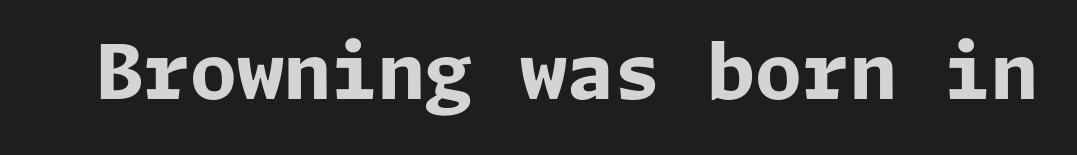
{"serif": "no", "italic": "no", "bold": "yes", "weight": "bold", "width": "normal", "stroke_contrast": "low", "x_height": "medium", "underline": "no", "letter_spacing": "normal", "letter_spacing_em": 0.0, "glyph_px": 76}
